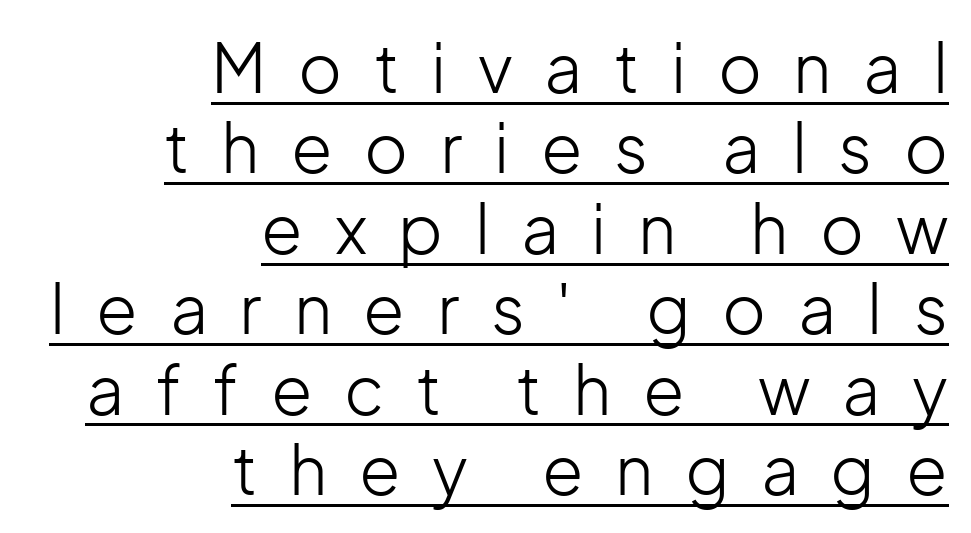
The image shows 67 px light sans-serif type, upright; set right-aligned, line spacing 1.2x, unusually wide letter spacing (+0.47 em), underlined; low stroke contrast and a medium x-height.
